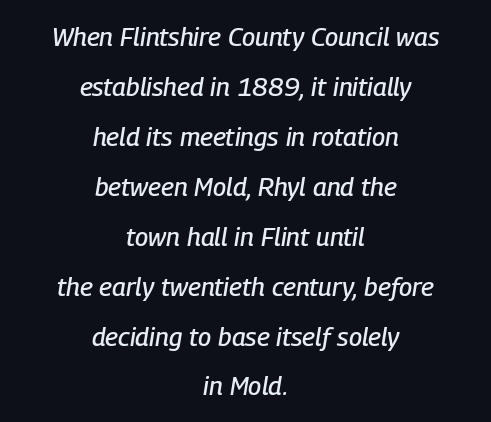
The image shows 26 px text type, italic (leaning right); set centered, loose line spacing (1.92x), normal letter spacing, not underlined.
